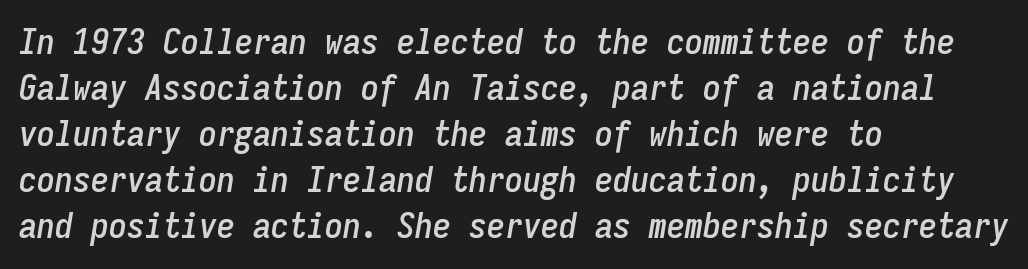
Q: Is the text italic (slanted)? A: Yes, it leans right by about 9 degrees.
Q: Is the text underlined? A: No.
Q: How is the paragraph aligned? A: Left-aligned.
Q: Is the spacing between letters normal or unusually wide? A: Normal.
Q: Is the spacing between lines tight, normal or loose? A: Normal.
Q: Width (condensed, normal, or wide)? A: Condensed.
Q: Stroke contrast? A: Low.
Q: x-height? A: Medium.
Q: Monospaced? A: Yes.
